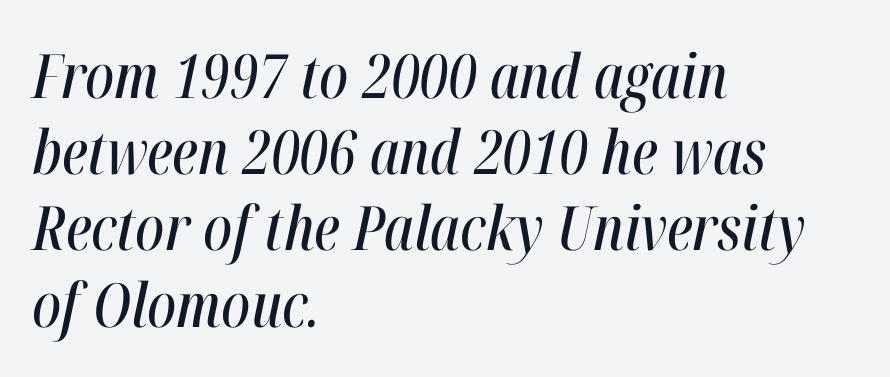
Compared with a centered layout, this one pins lines to the left instead. Designer's note — italics engaged. Tracking here is standard; glyphs follow each other at the usual distance. Spacing verdict: proportional, widths tailored to each character. The line-height multiplier appears to be the usual default. A bare baseline throughout the passage.
